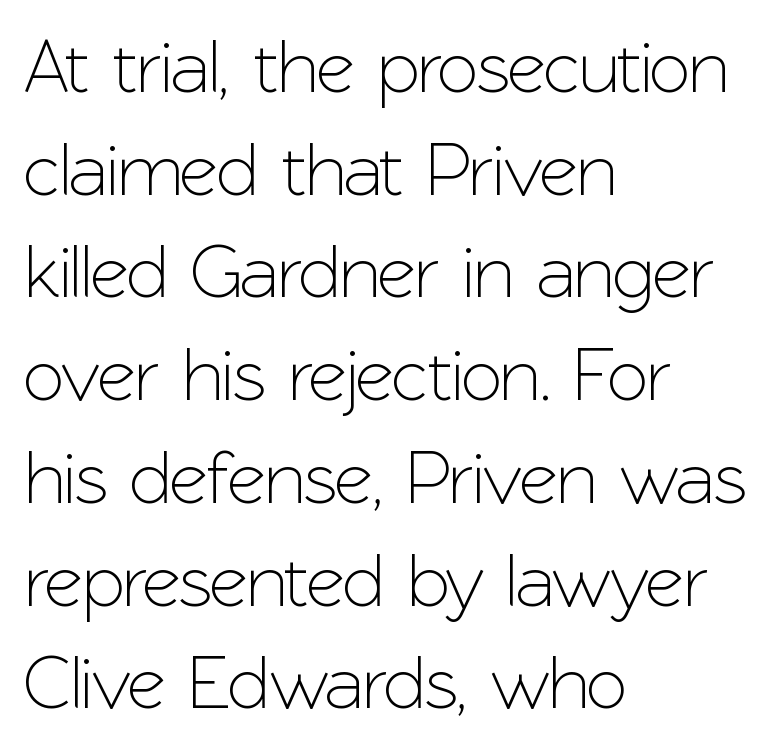
The image shows 75 px sans-serif type, upright; set left-aligned, normal line spacing (1.37x), normal letter spacing, not underlined; low stroke contrast and a medium x-height.
